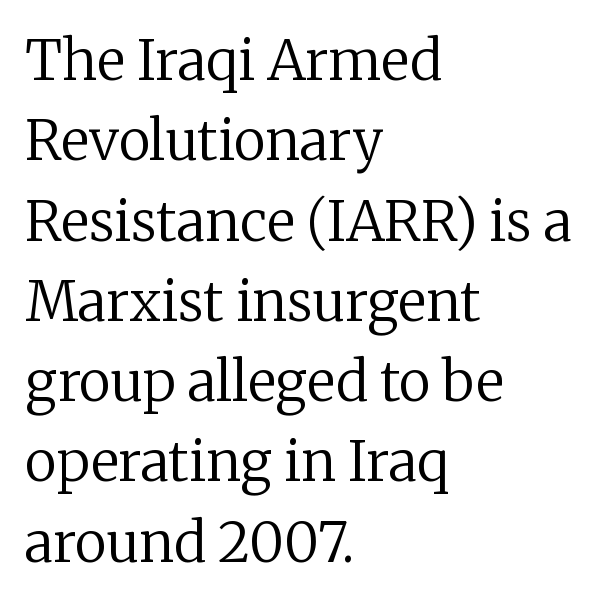
Q: Is the text bold? A: No.
Q: Is the text italic (slanted)? A: No, it is upright.
Q: Is the typeface a serif or a sans-serif typeface? A: Serif.
Q: Is the text underlined? A: No.
Q: How is the paragraph aligned? A: Left-aligned.
Q: Is the spacing between letters normal or unusually wide? A: Normal.
Q: Is the spacing between lines tight, normal or loose? A: Normal.
Q: Width (condensed, normal, or wide)? A: Normal.
Q: Stroke contrast? A: Low.
Q: x-height? A: Medium.
Q: Monospaced? A: No.
